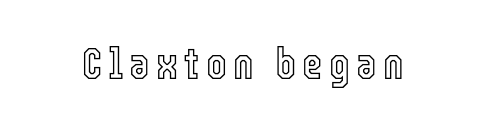
It's the straight-up-and-down kind of type. Looks like regular typesetting: each glyph gets only the width it needs. Has an underline been added? It has not.
